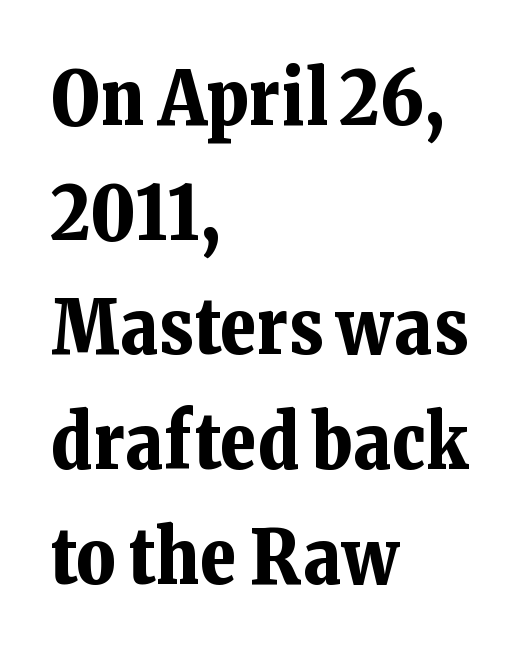
Do the letters lean? They stand straight. The rows are spaced the way most documents space them. Alignment: flush left. Type without underlining. Summary of weight: heavy, a full bold. The rendering uses natural spacing where letterforms have individual widths.
